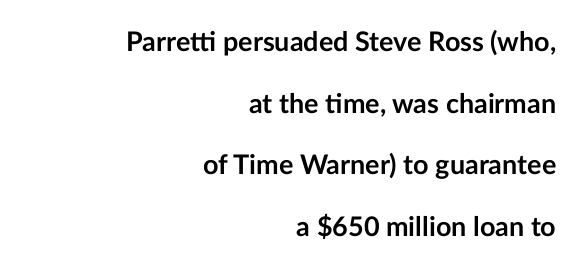
Notice how the passage keeps a crisp vertical edge on the right only. This is the regular roman posture of the typeface. In terms of letterspacing, this is plain default setting. If you measured baseline to baseline, you'd find a long distance. The strip under each line holds only bare page. This is heavy type, rendered in bold.
